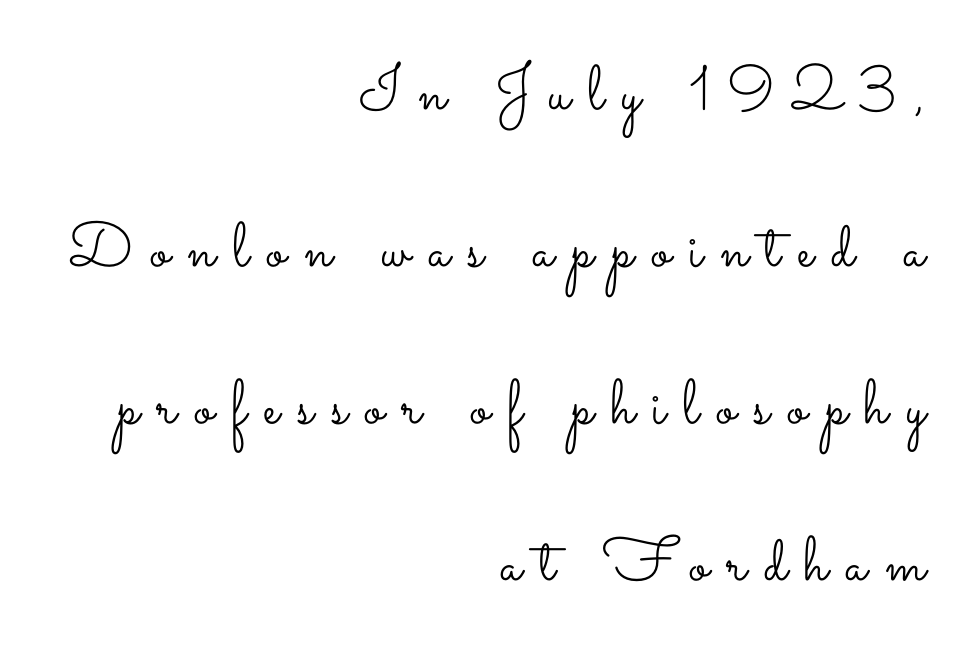
Q: Is the text bold? A: No.
Q: Is the text italic (slanted)? A: Yes.
Q: Is the text underlined? A: No.
Q: How is the paragraph aligned? A: Right-aligned.
Q: Is the spacing between letters normal or unusually wide? A: Unusually wide.
Q: Is the spacing between lines tight, normal or loose? A: Loose.
Q: Width (condensed, normal, or wide)? A: Wide.
Q: Stroke contrast? A: Low.
Q: x-height? A: Small.
Q: Monospaced? A: No.
